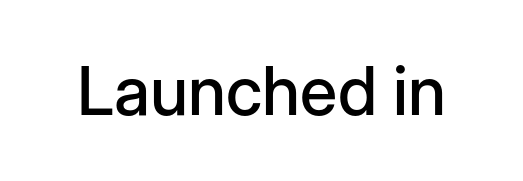
The image shows 68 px sans-serif type, upright; set normal letter spacing, not underlined; low stroke contrast and a medium x-height.
